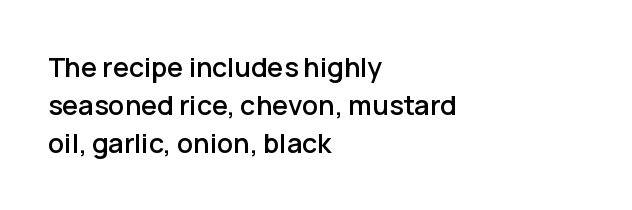
The ragged edge is on the right, which tells us the setting is flush left. Underline: absent. Does the leading feel generous? No, just average. The type is set solid horizontally, with unmodified tracking.
